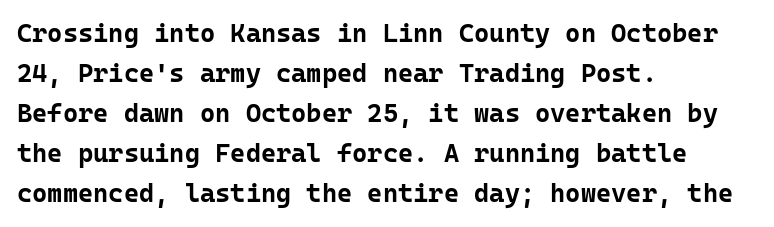
{"italic": "no", "bold": "yes", "underline": "no", "align": "left", "line_spacing": "normal", "line_spacing_ratio": 1.54, "letter_spacing": "normal", "letter_spacing_em": 0.0, "glyph_px": 26}
